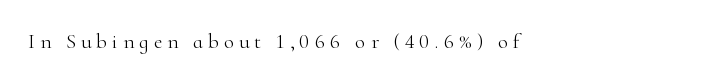
Weight class: somewhere from thin through regular. Posture: straight, roman, zero tilt. Beneath every word, the page is bare. Glyph-to-glyph distance is far greater than everyday printed text.
